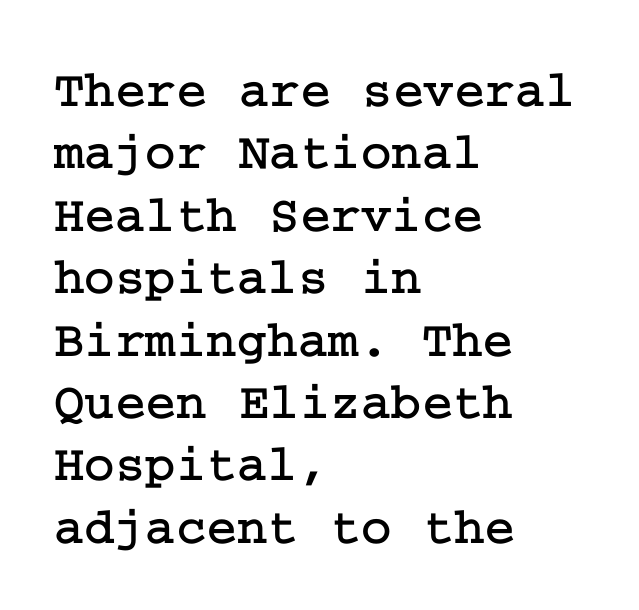
The image shows 52 px serif type, upright; set left-aligned, line spacing 1.2x, normal letter spacing, not underlined; low stroke contrast and a medium x-height.
